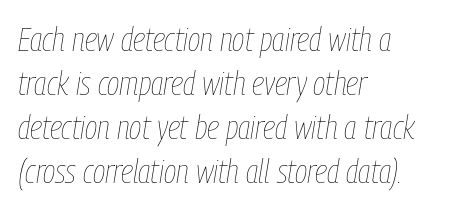
Words float on clear page, feet unadorned. The characters are drawn with everyday or finer stroke widths. The letters sit at their default tracking, neither squeezed nor spread. Rendered with sloped, italic letterforms.
